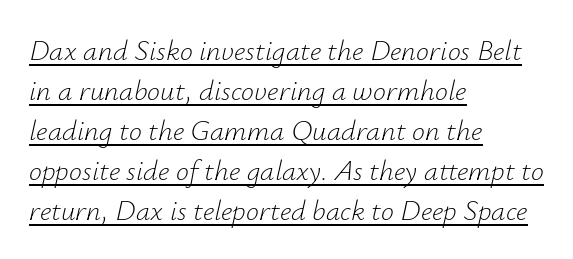
Underline: present. A typesetter would call this zero additional tracking. Is this a heavy cut? Hardly; it is regular or lighter. Line beginnings align vertically; line endings do not. When letters slant like this, we call the style italic.
